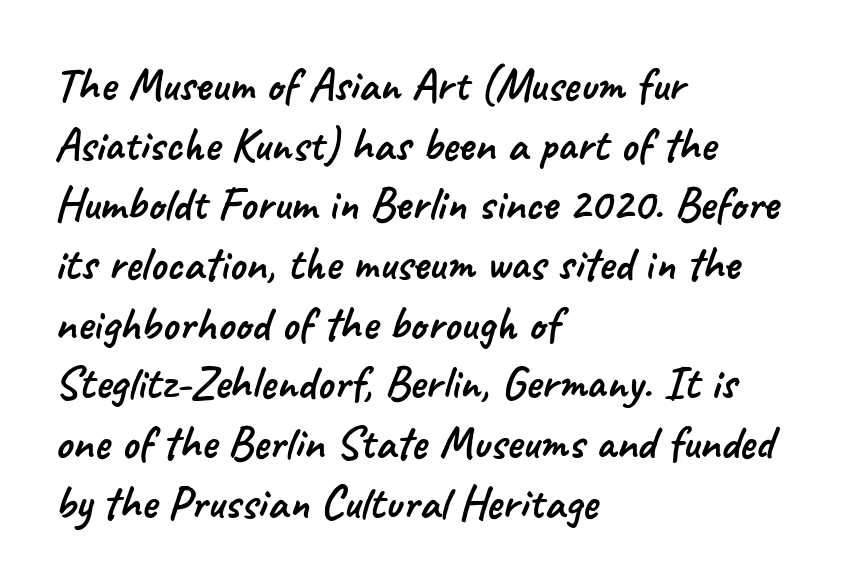
Q: Is the typeface a serif or a sans-serif typeface? A: Sans-serif.
Q: Is the text underlined? A: No.
Q: How is the paragraph aligned? A: Left-aligned.
Q: Is the spacing between letters normal or unusually wide? A: Normal.
Q: Is the spacing between lines tight, normal or loose? A: Normal.
Q: Width (condensed, normal, or wide)? A: Normal.
Q: Stroke contrast? A: Low.
Q: x-height? A: Small.
Q: Monospaced? A: No.
